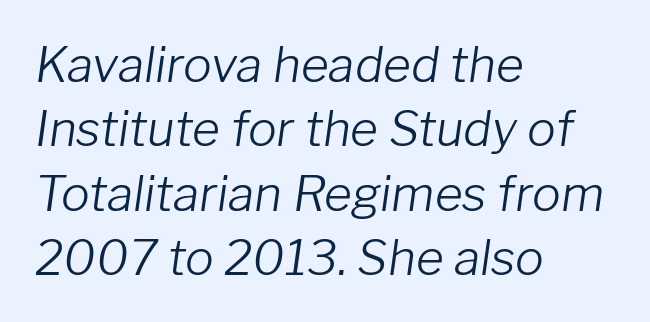
The type is set solid horizontally, with unmodified tracking. Note the varied advance widths — an 'i' is clearly narrower than an 'm'. Quick note: interline space is typical. Is the type heavy? It reads as light-to-regular instead. If you drew a ruler down the left edge, every line would touch it.
